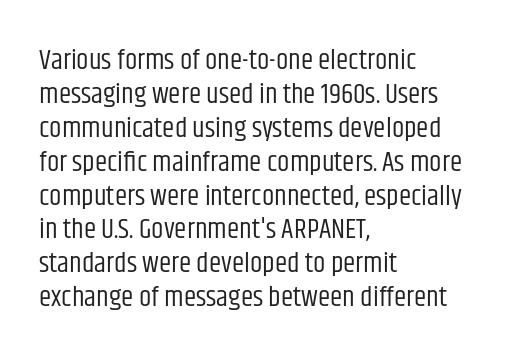
Q: Is the text bold? A: No.
Q: Is the text italic (slanted)? A: No, it is upright.
Q: Is the typeface a serif or a sans-serif typeface? A: Sans-serif.
Q: Is the text underlined? A: No.
Q: How is the paragraph aligned? A: Left-aligned.
Q: Is the spacing between letters normal or unusually wide? A: Normal.
Q: Width (condensed, normal, or wide)? A: Condensed.
Q: Stroke contrast? A: Low.
Q: x-height? A: Large.
Q: Monospaced? A: No.
